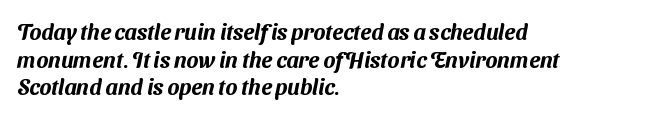
The image shows 22 px text type; set left-aligned, normal line spacing (1.26x), normal letter spacing, not underlined.
